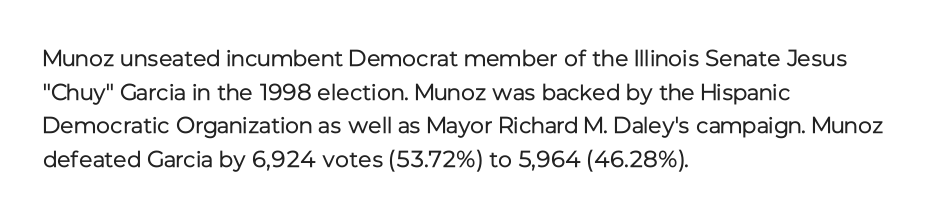
{"italic": "no", "bold": "no", "underline": "no", "align": "left", "line_spacing": "normal", "line_spacing_ratio": 1.46, "letter_spacing": "normal", "letter_spacing_em": 0.0, "glyph_px": 23}
